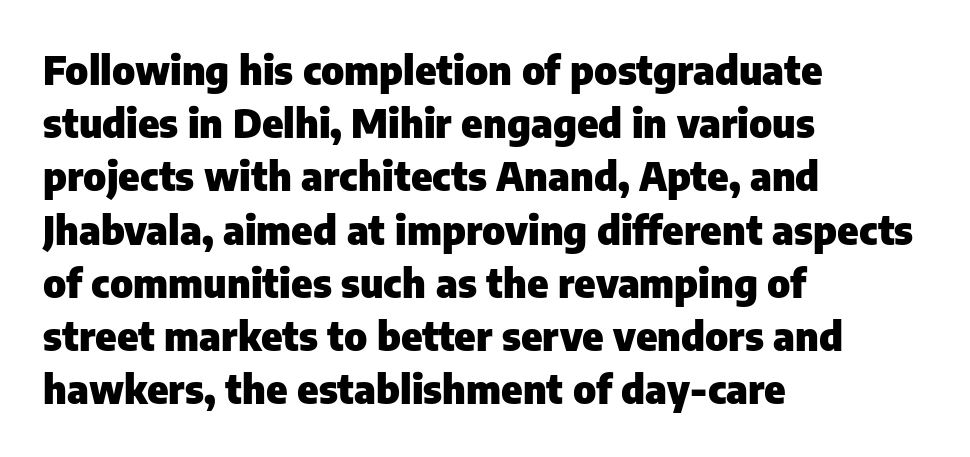
The line texture is even and compact thanks to regular tracking. In terms of weight, the rendering is a true, heavy bold. Proportional: the letters do not fall into vertical columns. Honestly, the row spacing looks completely unremarkable. The lettering holds an erect, upright posture throughout.
